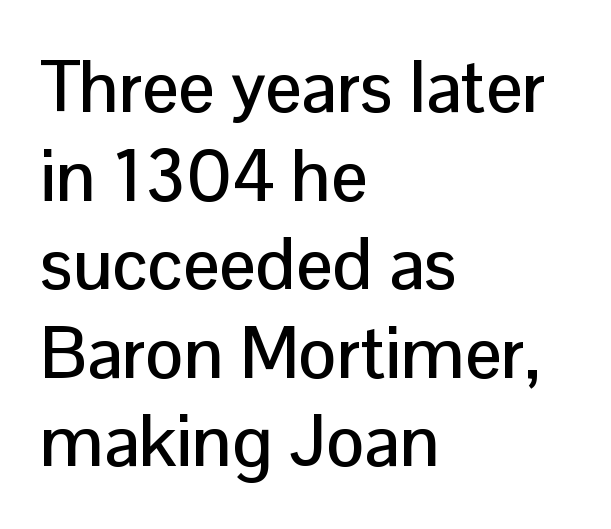
{"serif": "no", "italic": "no", "width": "normal", "stroke_contrast": "low", "x_height": "medium", "monospaced": "no", "underline": "no", "align": "left", "line_spacing_ratio": 1.23, "letter_spacing": "normal", "letter_spacing_em": 0.0, "glyph_px": 72}
